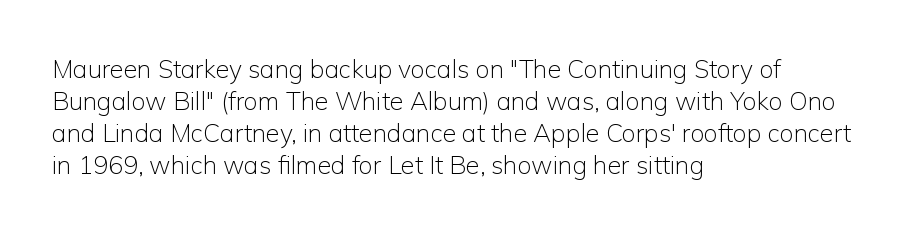
Q: Is the text bold? A: No.
Q: Is the text italic (slanted)? A: No, it is upright.
Q: Is the text underlined? A: No.
Q: How is the paragraph aligned? A: Left-aligned.
Q: Is the spacing between letters normal or unusually wide? A: Normal.
Q: Is the spacing between lines tight, normal or loose? A: Normal.
